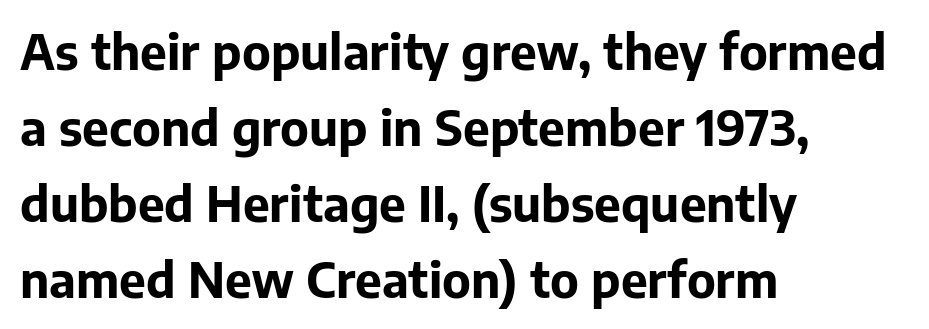
The typeface chosen for these lines omits serifs. The lines sit at an ordinary, default distance from one another. Is the type bold? Yes — the strokes are clearly thick and heavy. The lettering stays uniformly vertical, giving the passage a roman look. The letters sit at their default tracking, neither squeezed nor spread.
